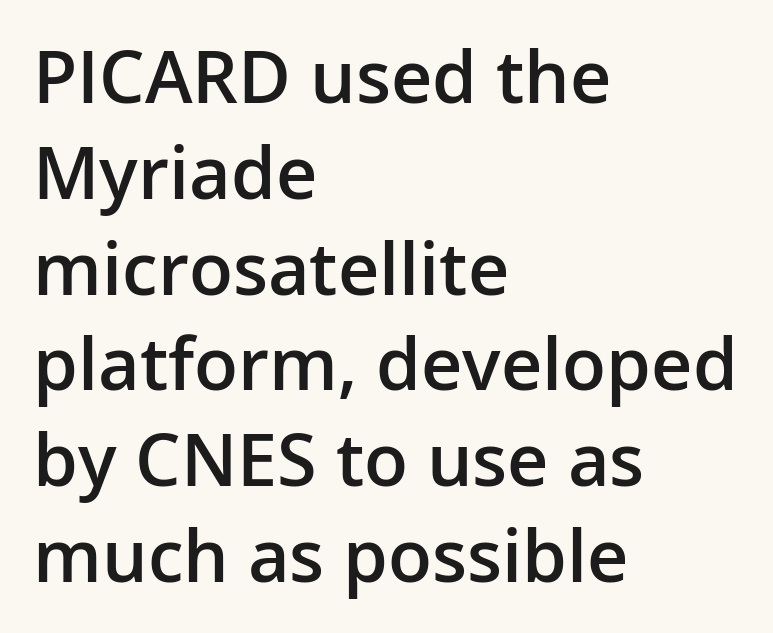
Q: Is the text bold? A: Semi-bold.
Q: Is the text italic (slanted)? A: No, it is upright.
Q: Is the typeface a serif or a sans-serif typeface? A: Sans-serif.
Q: Is the text underlined? A: No.
Q: How is the paragraph aligned? A: Left-aligned.
Q: Is the spacing between letters normal or unusually wide? A: Normal.
Q: Is the spacing between lines tight, normal or loose? A: Normal.
Q: Width (condensed, normal, or wide)? A: Normal.
Q: Stroke contrast? A: Low.
Q: x-height? A: Medium.
Q: Monospaced? A: No.
